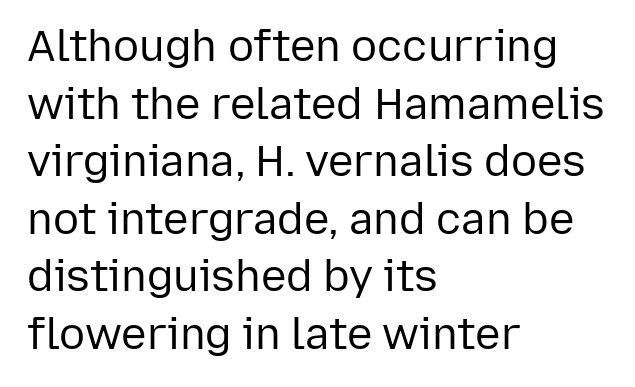
The text block is weighted toward the left margin, trailing off unevenly rightward. Glance below the letters and you will spot only blank space. Nothing heavy about these letters — not bold at all. Upright lettering throughout.
